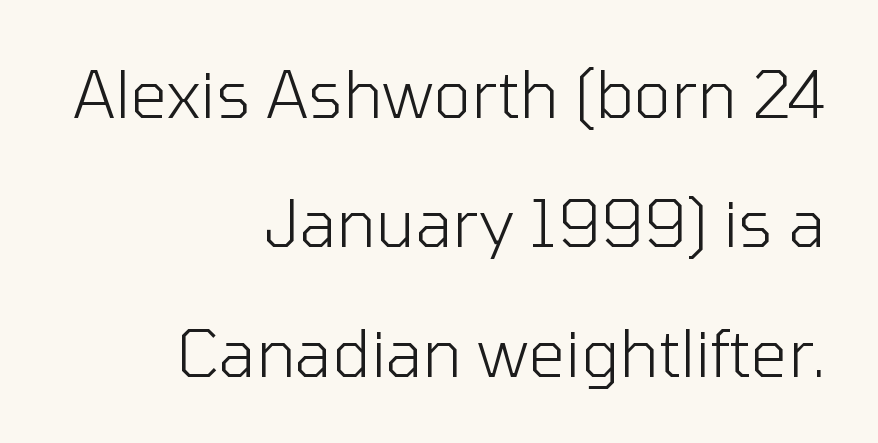
{"serif": "no", "italic": "no", "bold": "no", "weight": "light", "width": "normal", "stroke_contrast": "low", "x_height": "medium", "monospaced": "no", "underline": "no", "align": "right", "line_spacing": "loose", "line_spacing_ratio": 1.99, "letter_spacing": "normal", "letter_spacing_em": 0.0, "glyph_px": 65}
